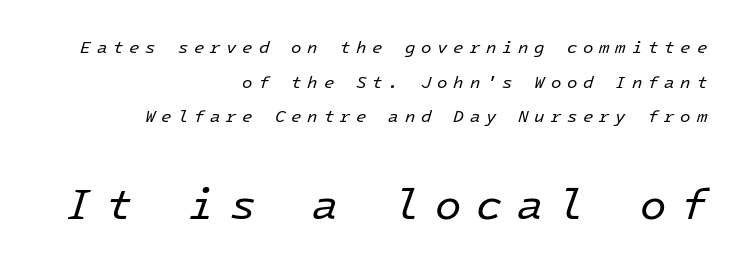
The image shows 43 px regular-weight type, italic (leaning right); set right-aligned, loose line spacing (2.03x), unusually wide letter spacing (+0.34 em), not underlined; the second (bottom) block is 2.53x larger; low stroke contrast and a medium x-height.
